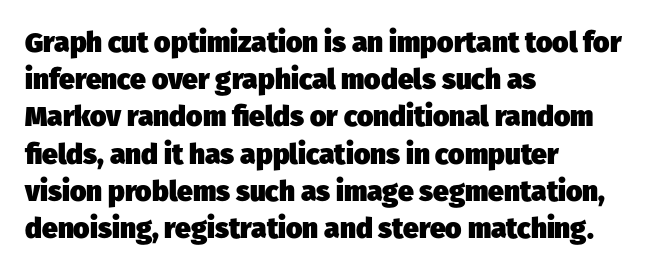
Q: Is the text bold? A: Yes.
Q: Is the typeface a serif or a sans-serif typeface? A: Sans-serif.
Q: Is the text underlined? A: No.
Q: How is the paragraph aligned? A: Left-aligned.
Q: Is the spacing between letters normal or unusually wide? A: Normal.
Q: Is the spacing between lines tight, normal or loose? A: Normal.
Q: Width (condensed, normal, or wide)? A: Normal.
Q: Stroke contrast? A: Low.
Q: x-height? A: Medium.
Q: Monospaced? A: No.
